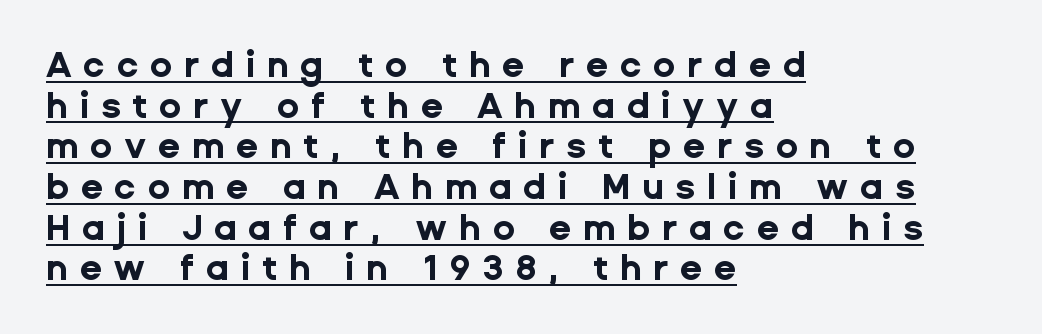
Q: Is the text bold? A: Yes.
Q: Is the text italic (slanted)? A: No, it is upright.
Q: Is the typeface a serif or a sans-serif typeface? A: Sans-serif.
Q: Is the text underlined? A: Yes.
Q: How is the paragraph aligned? A: Left-aligned.
Q: Is the spacing between letters normal or unusually wide? A: Unusually wide.
Q: Is the spacing between lines tight, normal or loose? A: Tight.
Q: Width (condensed, normal, or wide)? A: Normal.
Q: Stroke contrast? A: Low.
Q: x-height? A: Medium.
Q: Monospaced? A: No.
